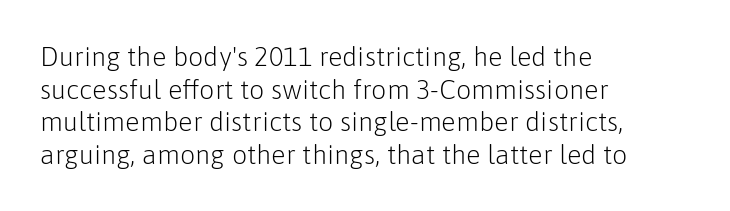
The image shows 27 px text type, upright; set left-aligned, line spacing 1.21x, normal letter spacing, not underlined.
